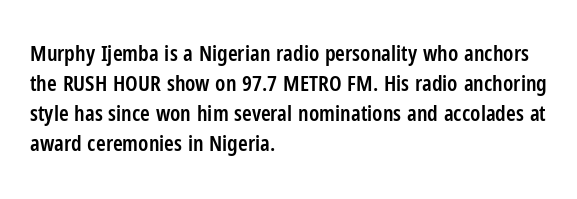
Q: Is the text bold? A: Semi-bold.
Q: Is the text italic (slanted)? A: No, it is upright.
Q: Is the text underlined? A: No.
Q: How is the paragraph aligned? A: Left-aligned.
Q: Is the spacing between letters normal or unusually wide? A: Normal.
Q: Is the spacing between lines tight, normal or loose? A: Normal.
